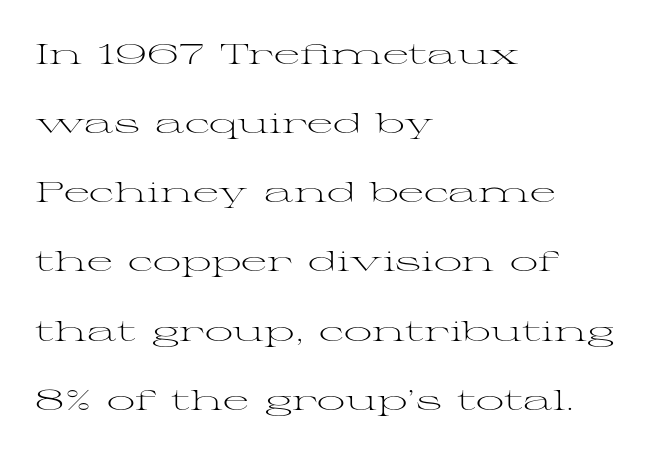
The image shows 28 px light, wide serif type, upright; set left-aligned, loose line spacing (2.47x), normal letter spacing, not underlined; medium stroke contrast and a medium x-height.
